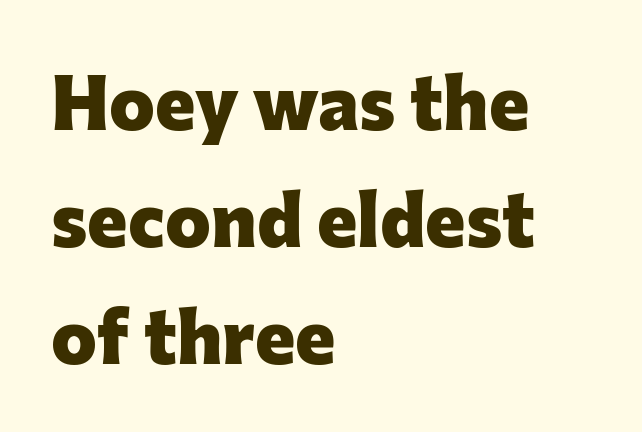
The passage is arranged the way most books set body copy — flush left. You could not count columns in this text — the font is proportionally spaced. The specimen reads as upright at a glance. Words appear dense and cohesive because spacing is normal. Are there feet on the stems? There aren't — it's a sans. The space directly below the letters is spotless.
